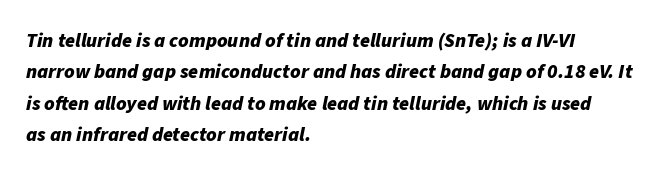
Q: Is the text bold? A: Yes.
Q: Is the text italic (slanted)? A: Yes, it leans right by about 11 degrees.
Q: Is the text underlined? A: No.
Q: How is the paragraph aligned? A: Left-aligned.
Q: Is the spacing between letters normal or unusually wide? A: Normal.
Q: Is the spacing between lines tight, normal or loose? A: Normal.
